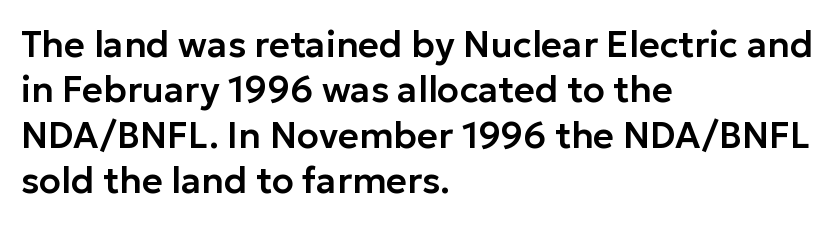
Words float on clear page, feet unadorned. Caption: standard tracking, unaltered. The lines are quadded left. The line-height multiplier appears to be the usual default.
